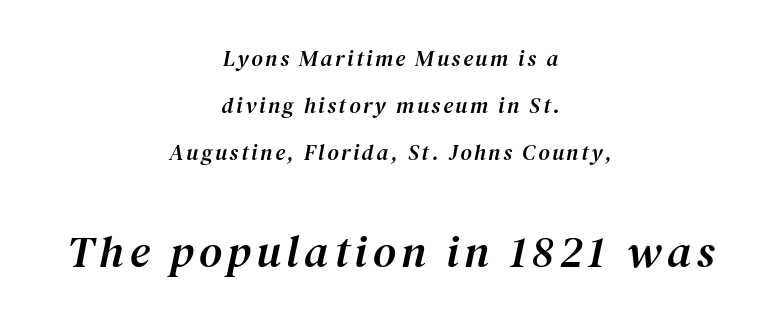
{"serif": "yes", "italic": "yes", "lean": "right", "slant_degrees": 12, "width": "normal", "stroke_contrast": "medium", "x_height": "medium", "monospaced": "no", "underline": "no", "align": "center", "line_spacing": "loose", "line_spacing_ratio": 2.14, "larger_block": "second", "size_ratio": 2.05, "glyph_px": 45}
